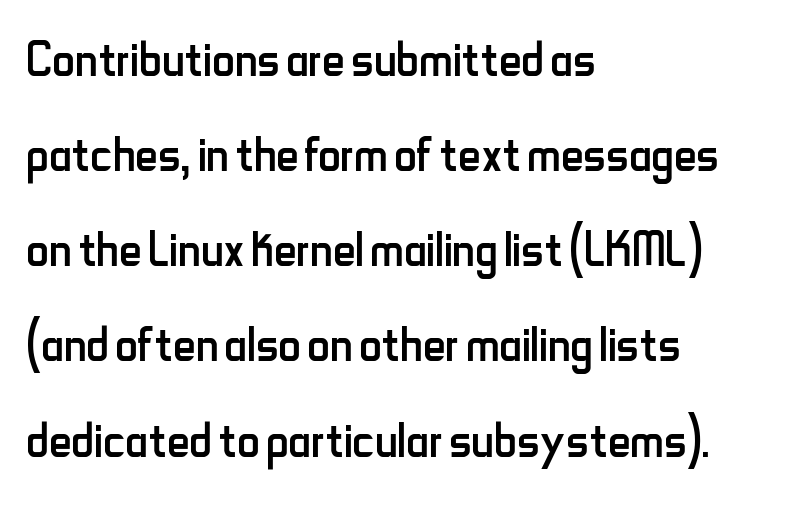
Q: Is the text bold? A: No.
Q: Is the text italic (slanted)? A: No, it is upright.
Q: Is the typeface a serif or a sans-serif typeface? A: Sans-serif.
Q: Is the text underlined? A: No.
Q: How is the paragraph aligned? A: Left-aligned.
Q: Is the spacing between letters normal or unusually wide? A: Normal.
Q: Is the spacing between lines tight, normal or loose? A: Normal.
Q: Width (condensed, normal, or wide)? A: Condensed.
Q: Stroke contrast? A: Low.
Q: x-height? A: Small.
Q: Monospaced? A: No.
